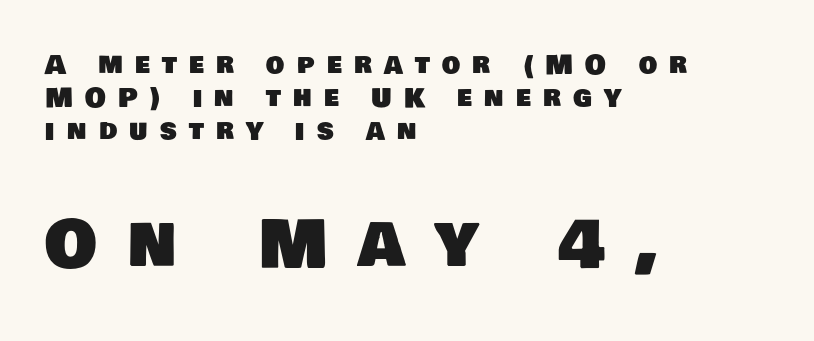
Q: Is the typeface a serif or a sans-serif typeface? A: Sans-serif.
Q: Is the text underlined? A: No.
Q: How is the paragraph aligned? A: Left-aligned.
Q: Is the spacing between letters normal or unusually wide? A: Unusually wide.
Q: Is the spacing between lines tight, normal or loose? A: Normal.
Q: Which block of text is set in a larger size, the first (top) or the second (bottom)? A: The second (bottom) one.
Q: Width (condensed, normal, or wide)? A: Normal.
Q: Stroke contrast? A: Low.
Q: x-height? A: Large.
Q: Monospaced? A: No.
